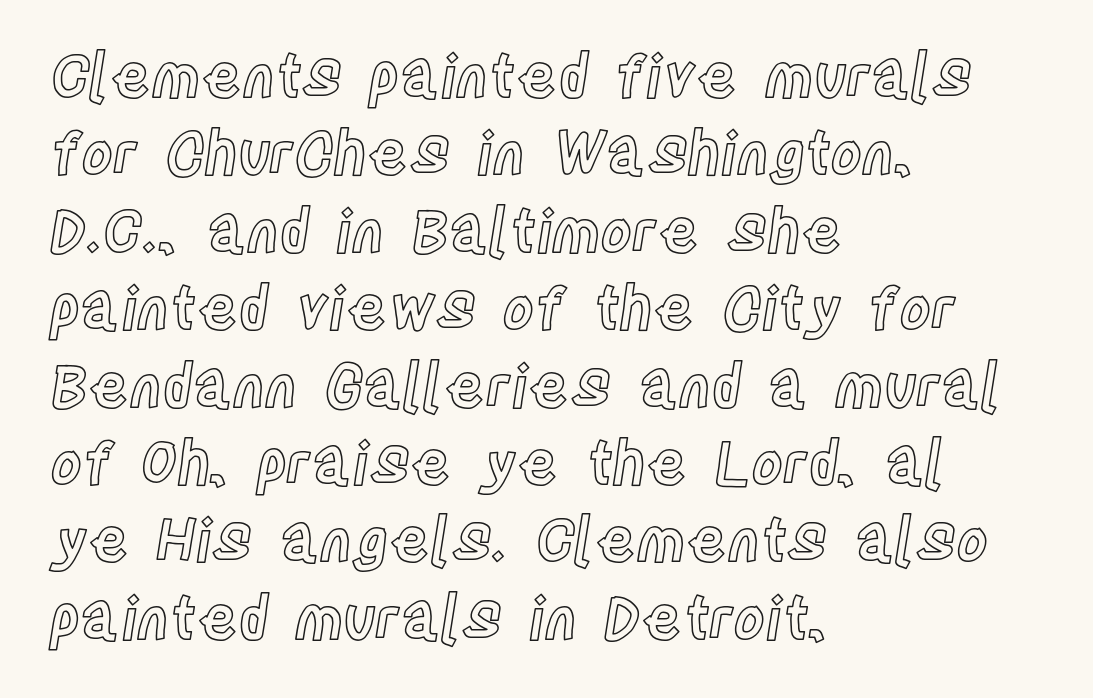
{"width": "condensed", "x_height": "large", "monospaced": "no", "underline": "no", "align": "left", "line_spacing": "normal", "line_spacing_ratio": 1.29, "letter_spacing": "normal", "letter_spacing_em": 0.0, "glyph_px": 60}
